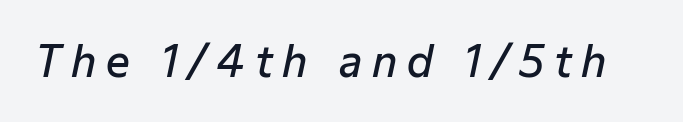
Q: Is the text bold? A: Semi-bold.
Q: Is the text italic (slanted)? A: Yes, it leans right by about 12 degrees.
Q: Is the text underlined? A: No.
Q: Is the spacing between letters normal or unusually wide? A: Unusually wide.
Q: Width (condensed, normal, or wide)? A: Normal.
Q: Stroke contrast? A: Low.
Q: x-height? A: Medium.
Q: Monospaced? A: No.
